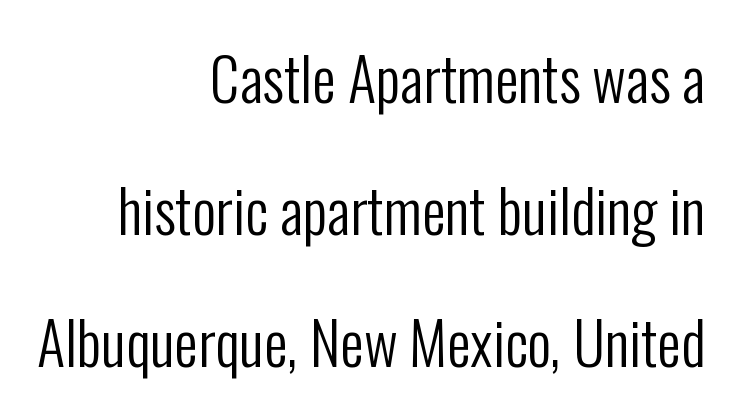
The image shows 59 px regular-weight, condensed sans-serif type, upright; set right-aligned, loose line spacing (2.24x), normal letter spacing, not underlined; low stroke contrast and a medium x-height.
